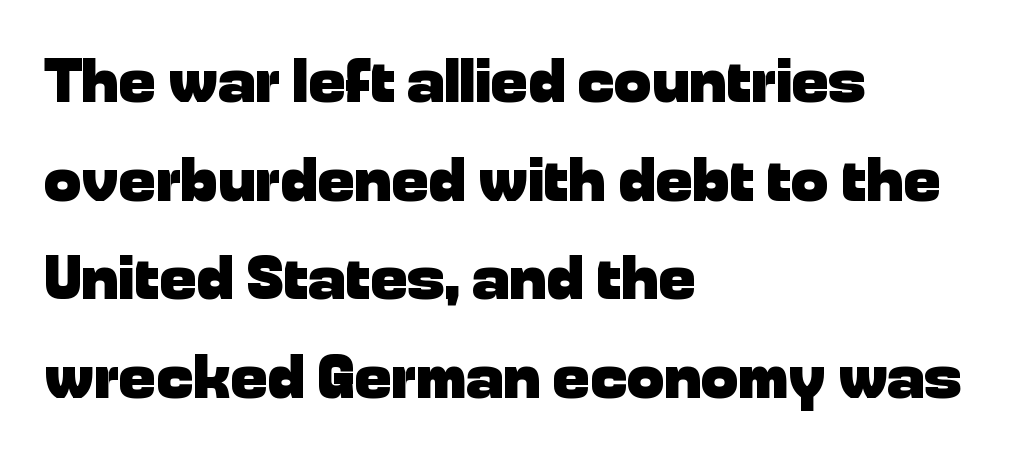
The image shows 62 px heavy sans-serif type, upright; set left-aligned, normal line spacing (1.59x), normal letter spacing, not underlined; low stroke contrast and a medium x-height.
